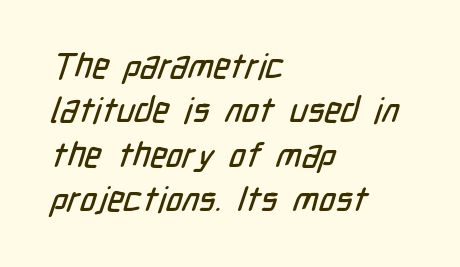
{"serif": "no", "width": "condensed", "stroke_contrast": "low", "x_height": "medium", "monospaced": "no", "underline": "no", "align": "left", "line_spacing": "normal", "line_spacing_ratio": 1.27, "letter_spacing": "normal", "letter_spacing_em": 0.0, "glyph_px": 35}
